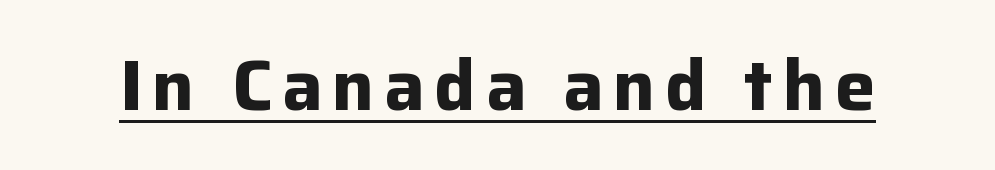
{"serif": "no", "italic": "no", "bold": "yes", "weight": "bold", "width": "normal", "stroke_contrast": "low", "x_height": "medium", "monospaced": "no", "underline": "yes", "glyph_px": 72}
